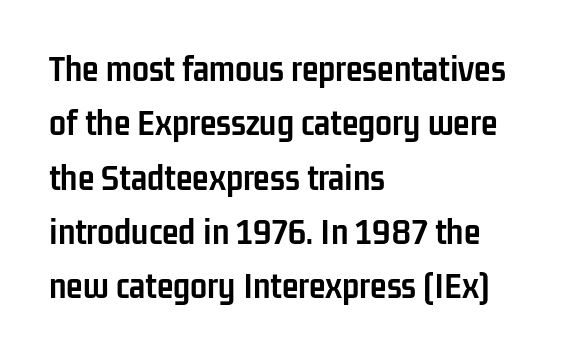
Q: Is the text bold? A: Yes.
Q: Is the text italic (slanted)? A: No, it is upright.
Q: Is the typeface a serif or a sans-serif typeface? A: Sans-serif.
Q: Is the text underlined? A: No.
Q: How is the paragraph aligned? A: Left-aligned.
Q: Is the spacing between letters normal or unusually wide? A: Normal.
Q: Is the spacing between lines tight, normal or loose? A: Normal.
Q: Width (condensed, normal, or wide)? A: Condensed.
Q: Stroke contrast? A: Low.
Q: x-height? A: Medium.
Q: Monospaced? A: No.
